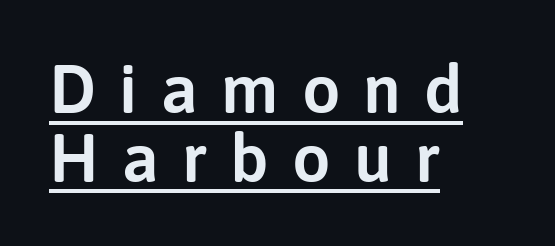
Q: Is the text italic (slanted)? A: No, it is upright.
Q: Is the typeface a serif or a sans-serif typeface? A: Sans-serif.
Q: Is the text underlined? A: Yes.
Q: How is the paragraph aligned? A: Left-aligned.
Q: Is the spacing between letters normal or unusually wide? A: Unusually wide.
Q: Is the spacing between lines tight, normal or loose? A: Tight.
Q: Width (condensed, normal, or wide)? A: Normal.
Q: Stroke contrast? A: Low.
Q: x-height? A: Medium.
Q: Monospaced? A: No.
